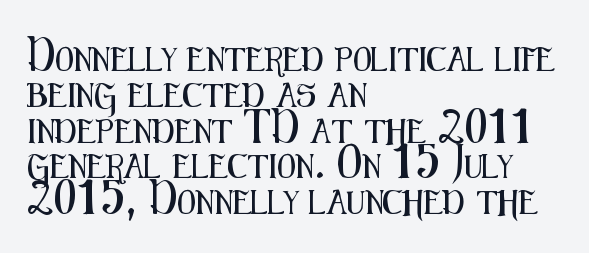
The image shows 24 px text type, upright; set left-aligned, normal line spacing (1.49x), normal letter spacing, not underlined.
